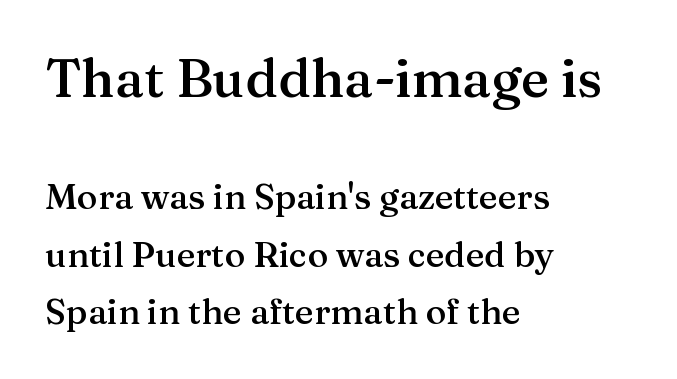
{"serif": "yes", "italic": "no", "bold": "semi", "weight": "semibold", "width": "normal", "stroke_contrast": "medium", "x_height": "medium", "monospaced": "no", "underline": "no", "align": "left", "line_spacing": "normal", "line_spacing_ratio": 1.64, "letter_spacing": "normal", "letter_spacing_em": 0.0, "larger_block": "first", "size_ratio": 1.51, "glyph_px": 53}
